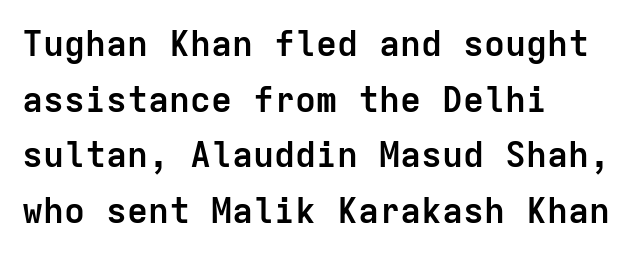
The image shows 35 px semibold sans-serif type, upright, monospaced; set left-aligned, normal line spacing (1.59x), normal letter spacing, not underlined; low stroke contrast and a medium x-height.
